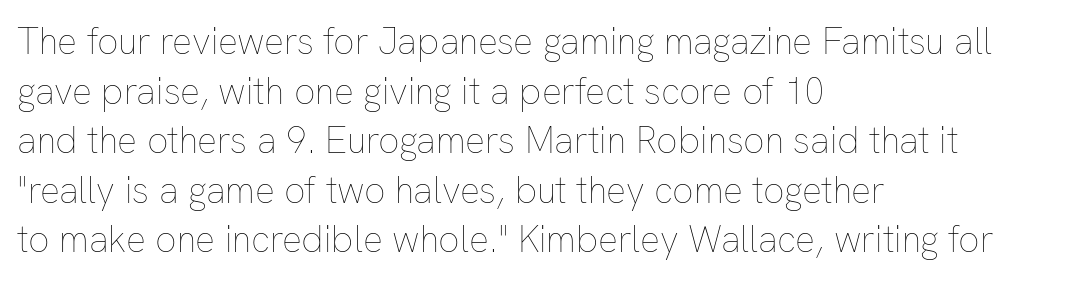
Stems and bowls with no extra thickness — not bold. Successive baselines arrive at the customary interval. The gaps between neighbouring characters are ordinary and unremarkable. Every stem runs plumb, perpendicular to the baseline.
